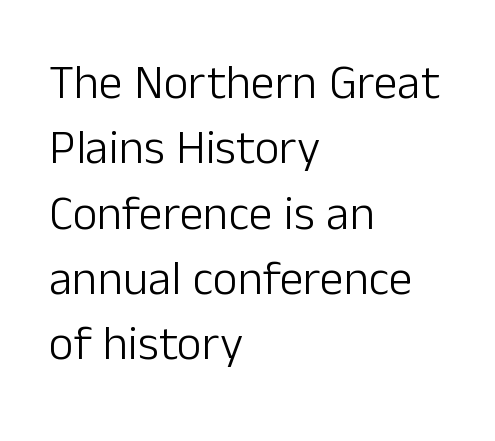
Q: Is the text bold? A: No.
Q: Is the text italic (slanted)? A: No, it is upright.
Q: Is the typeface a serif or a sans-serif typeface? A: Sans-serif.
Q: Is the text underlined? A: No.
Q: How is the paragraph aligned? A: Left-aligned.
Q: Is the spacing between letters normal or unusually wide? A: Normal.
Q: Is the spacing between lines tight, normal or loose? A: Normal.
Q: Width (condensed, normal, or wide)? A: Normal.
Q: Stroke contrast? A: Low.
Q: x-height? A: Medium.
Q: Monospaced? A: No.
